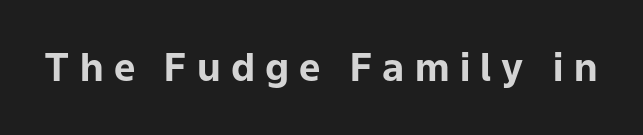
You could only call the tracking loose — the letters float apart. Upright lettering throughout. Think of a printed novel: that variable character pitch is what you see here. Any mark beneath the type? The region is blank.
